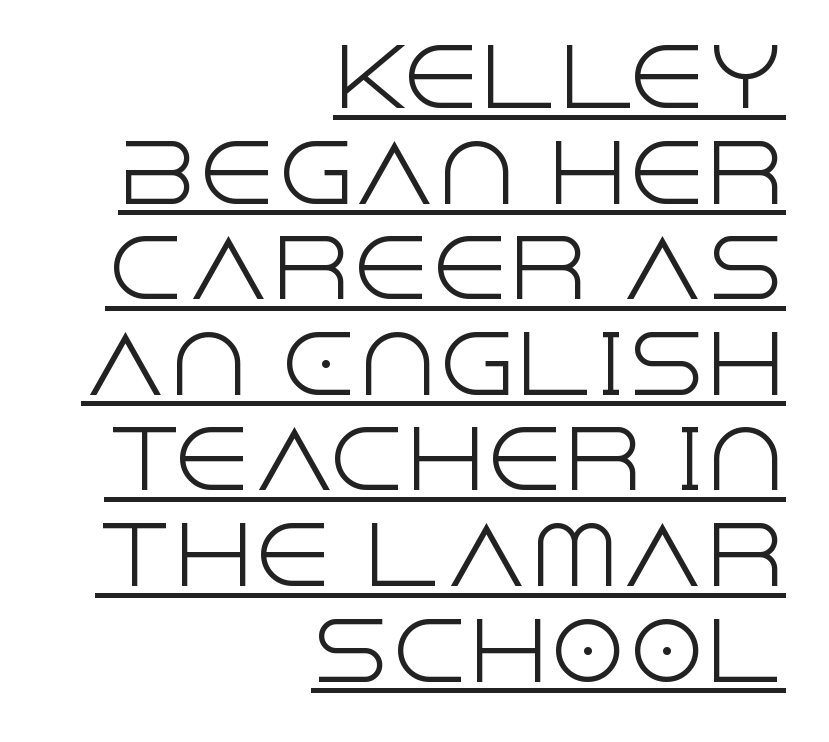
{"serif": "no", "italic": "no", "bold": "no", "weight": "light", "width": "normal", "x_height": "large", "monospaced": "no", "underline": "yes", "align": "right", "line_spacing_ratio": 1.21, "letter_spacing": "normal", "letter_spacing_em": 0.0, "glyph_px": 79}
